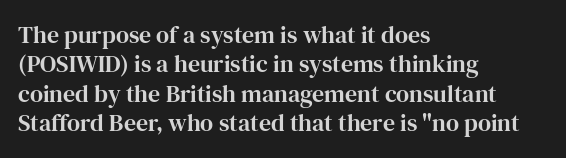
Q: Is the text italic (slanted)? A: No, it is upright.
Q: Is the text underlined? A: No.
Q: How is the paragraph aligned? A: Left-aligned.
Q: Is the spacing between letters normal or unusually wide? A: Normal.
